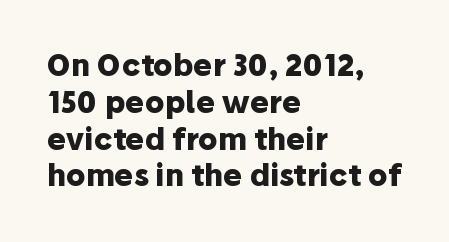
{"serif": "no", "italic": "no", "bold": "yes", "weight": "heavy", "width": "normal", "stroke_contrast": "low", "x_height": "medium", "monospaced": "no", "underline": "no", "align": "left", "line_spacing": "normal", "line_spacing_ratio": 1.27, "letter_spacing": "normal", "letter_spacing_em": 0.0, "glyph_px": 29}
